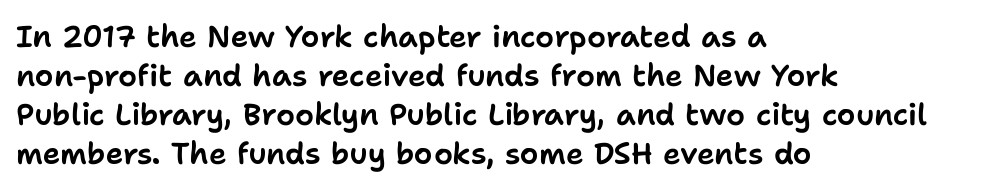
Q: Is the text italic (slanted)? A: No, it is upright.
Q: Is the typeface a serif or a sans-serif typeface? A: Sans-serif.
Q: Is the text underlined? A: No.
Q: How is the paragraph aligned? A: Left-aligned.
Q: Is the spacing between letters normal or unusually wide? A: Normal.
Q: Is the spacing between lines tight, normal or loose? A: Normal.
Q: Width (condensed, normal, or wide)? A: Normal.
Q: Stroke contrast? A: Low.
Q: x-height? A: Medium.
Q: Monospaced? A: No.
